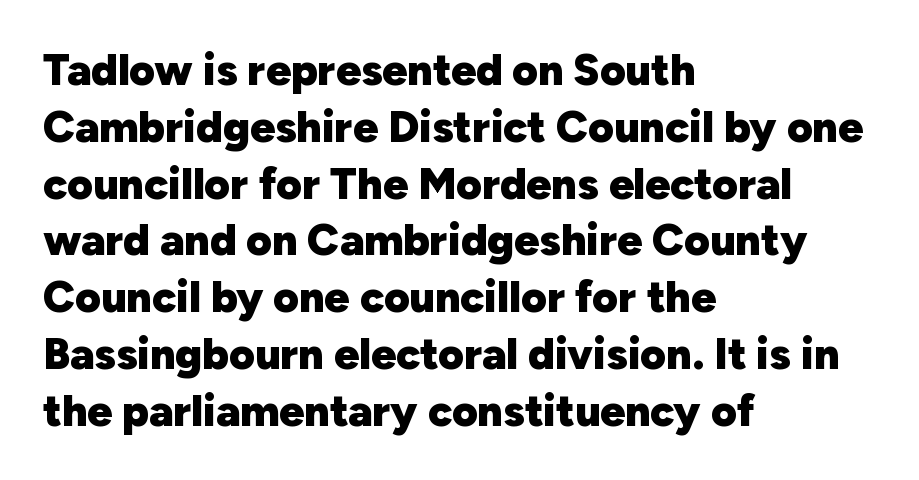
The image shows 44 px heavy sans-serif type, upright; set left-aligned, normal line spacing (1.29x), normal letter spacing, not underlined; low stroke contrast and a medium x-height.
